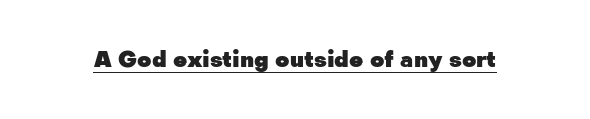
Q: Is the text bold? A: Yes.
Q: Is the text italic (slanted)? A: No, it is upright.
Q: Is the text underlined? A: Yes.
Q: Is the spacing between letters normal or unusually wide? A: Normal.
